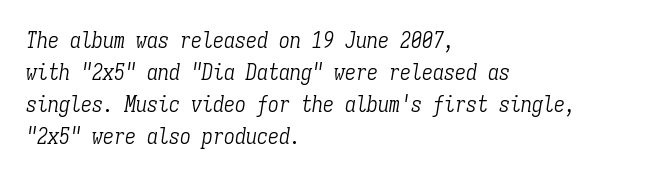
{"italic": "yes", "lean": "right", "slant_degrees": 9, "bold": "no", "underline": "no", "align": "left", "line_spacing": "normal", "line_spacing_ratio": 1.46, "letter_spacing": "normal", "letter_spacing_em": 0.0, "glyph_px": 22}
